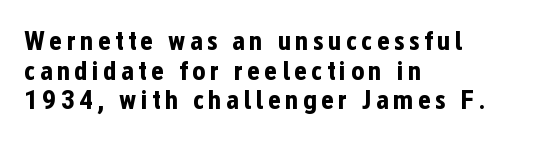
One glance says dense: line gaps are narrower than usual. Tall strokes in this sample are plumb rather than angled. Heft: maximum for text — a bold. The rag falls on the right side of this text block. Only glyphs here, with clear space below each row.
